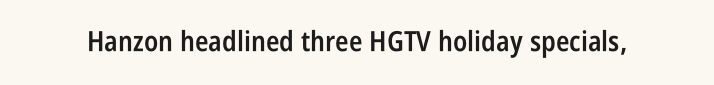
{"serif": "no", "italic": "no", "bold": "semi", "weight": "semibold", "width": "condensed", "stroke_contrast": "low", "x_height": "large", "monospaced": "no", "underline": "no", "letter_spacing": "normal", "letter_spacing_em": 0.0, "glyph_px": 28}
